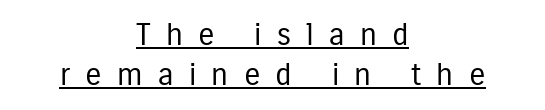
{"serif": "no", "italic": "no", "bold": "no", "weight": "regular", "width": "condensed", "stroke_contrast": "low", "x_height": "medium", "monospaced": "no", "underline": "yes", "align": "center", "line_spacing": "normal", "line_spacing_ratio": 1.28, "letter_spacing": "wide", "letter_spacing_em": 0.49, "glyph_px": 31}
